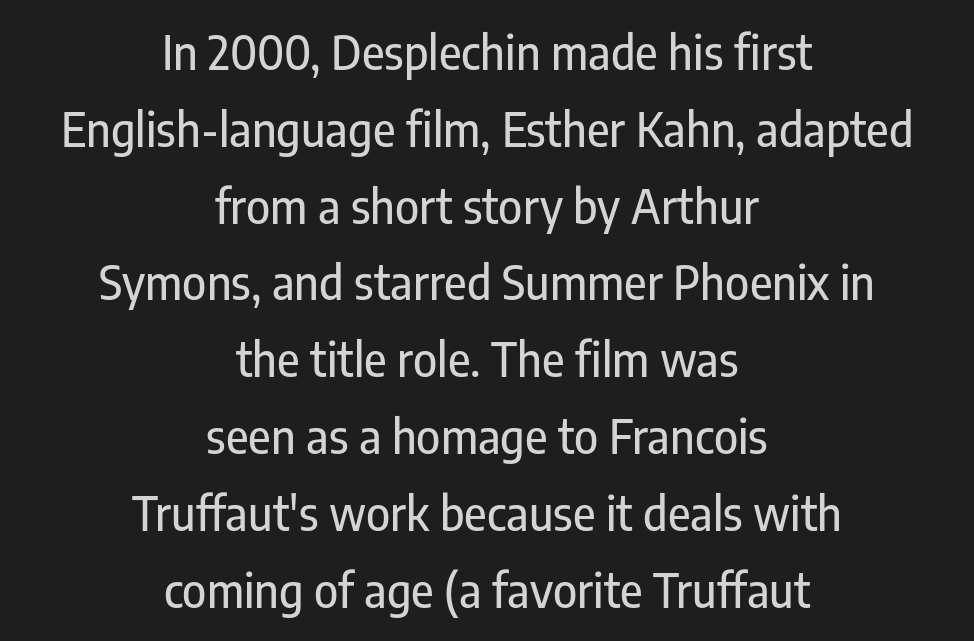
Horizontal bands of white between lines are of average thickness. These lines are rendered in a variable-pitch font. Every character sits straight up, as roman type does. Visually the block forms a symmetrical silhouette, jagged on both flanks.
